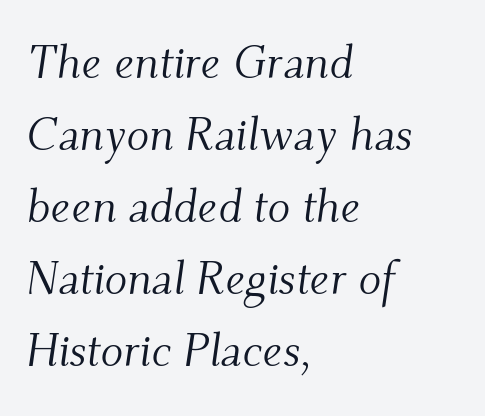
Q: Is the text bold? A: No.
Q: Is the text italic (slanted)? A: Yes, it leans right by about 9 degrees.
Q: Is the typeface a serif or a sans-serif typeface? A: Serif.
Q: Is the text underlined? A: No.
Q: How is the paragraph aligned? A: Left-aligned.
Q: Is the spacing between letters normal or unusually wide? A: Normal.
Q: Is the spacing between lines tight, normal or loose? A: Normal.
Q: Width (condensed, normal, or wide)? A: Normal.
Q: Stroke contrast? A: Medium.
Q: x-height? A: Small.
Q: Monospaced? A: No.
